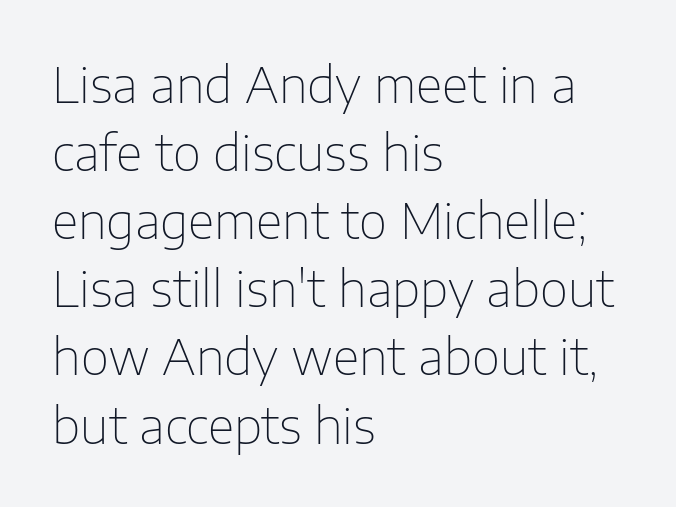
The passage shown has conventional tracking throughout. Note the varied advance widths — an 'i' is clearly narrower than an 'm'. Where is the straight margin? On the left. Check under the words: just untouched page. The characters are drawn with everyday or finer stroke widths.
